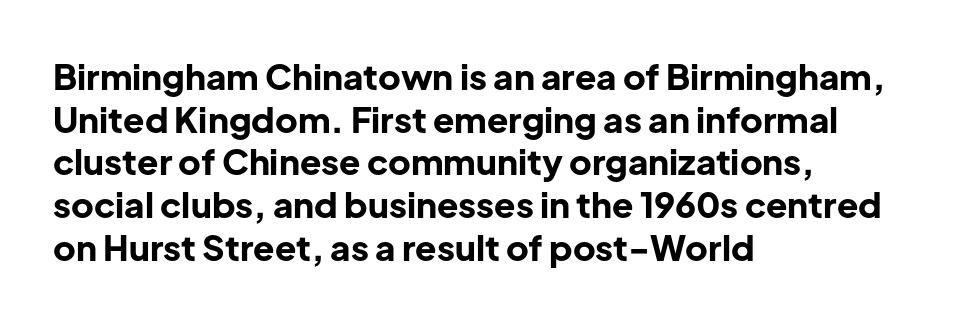
{"serif": "no", "italic": "no", "bold": "yes", "weight": "bold", "width": "normal", "stroke_contrast": "low", "x_height": "medium", "monospaced": "no", "underline": "no", "align": "left", "line_spacing_ratio": 1.22, "letter_spacing": "normal", "letter_spacing_em": 0.0, "glyph_px": 35}
